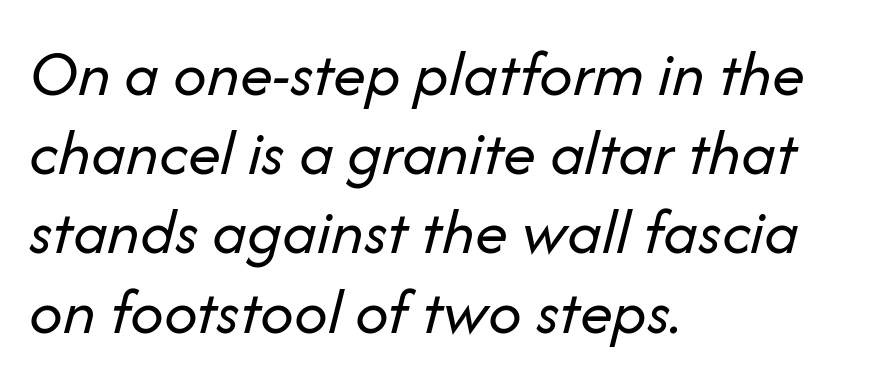
The image shows 66 px regular-weight type, italic (leaning right); set left-aligned, line spacing 1.2x, normal letter spacing, not underlined; low stroke contrast and a medium x-height.
